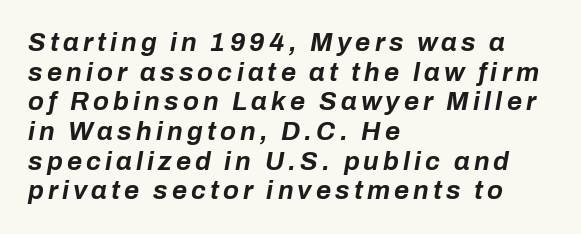
The image shows 26 px bold type, italic (leaning right); set left-aligned, tight line spacing (1.14x), not underlined.
